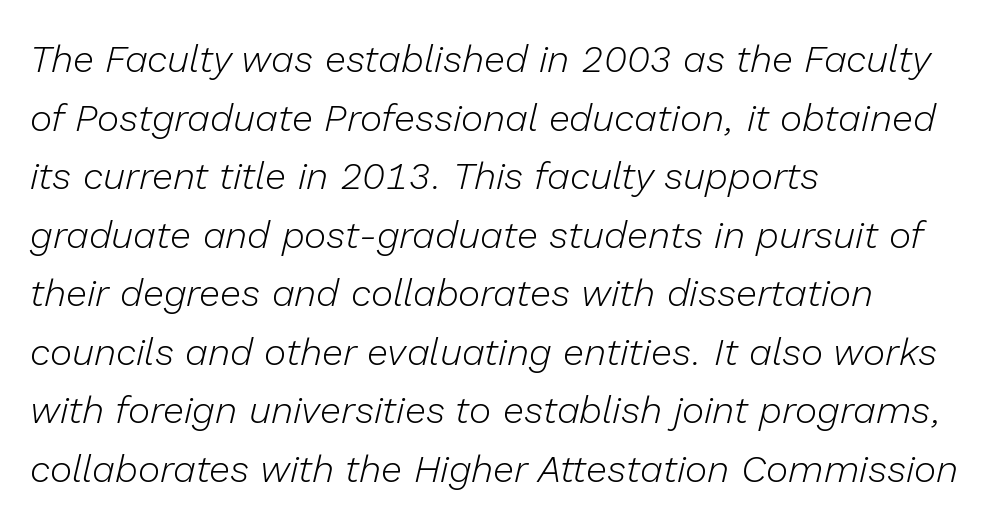
The image shows 38 px light type, italic (leaning right); set left-aligned, normal line spacing (1.54x), normal letter spacing, not underlined; low stroke contrast and a medium x-height.
